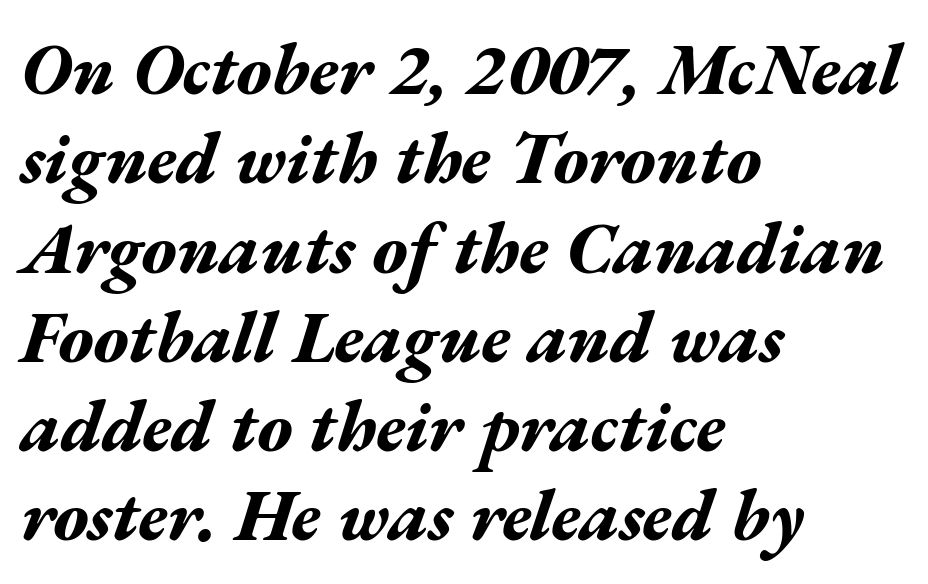
{"italic": "yes", "lean": "right", "slant_degrees": 17, "bold": "yes", "weight": "bold", "width": "wide", "stroke_contrast": "medium", "x_height": "medium", "monospaced": "no", "underline": "no", "align": "left", "line_spacing_ratio": 1.24, "letter_spacing": "normal", "letter_spacing_em": 0.0, "glyph_px": 72}
